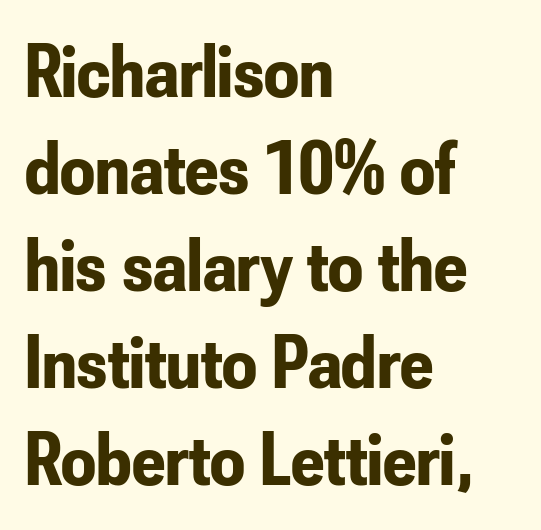
Q: Is the text bold? A: Yes.
Q: Is the text italic (slanted)? A: No, it is upright.
Q: Is the typeface a serif or a sans-serif typeface? A: Sans-serif.
Q: Is the text underlined? A: No.
Q: How is the paragraph aligned? A: Left-aligned.
Q: Is the spacing between letters normal or unusually wide? A: Normal.
Q: Is the spacing between lines tight, normal or loose? A: Normal.
Q: Width (condensed, normal, or wide)? A: Condensed.
Q: Stroke contrast? A: Low.
Q: x-height? A: Small.
Q: Monospaced? A: No.
